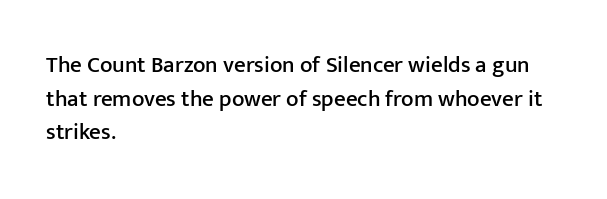
Q: Is the text italic (slanted)? A: No, it is upright.
Q: Is the text underlined? A: No.
Q: How is the paragraph aligned? A: Left-aligned.
Q: Is the spacing between letters normal or unusually wide? A: Normal.
Q: Is the spacing between lines tight, normal or loose? A: Normal.
